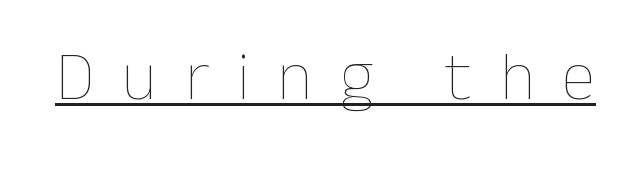
The image shows 69 px thin type, upright; set unusually wide letter spacing (+0.4 em), underlined; low stroke contrast and a medium x-height.
